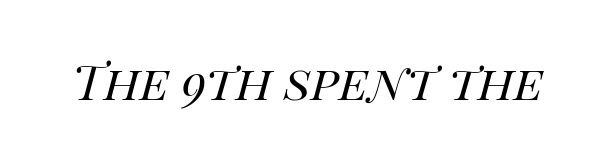
The image shows 48 px regular-weight type, italic (leaning right); set normal letter spacing, not underlined; high stroke contrast and a large x-height.
